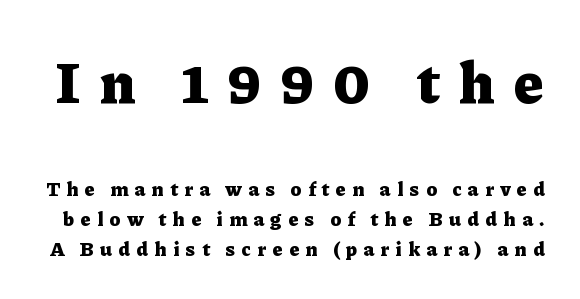
A typesetter would call this leading conventional body-copy spacing. Caption: upper text group enlarged, lower text group reduced. Underline: absent. Varying glyph widths throughout — classic text-font behaviour.
